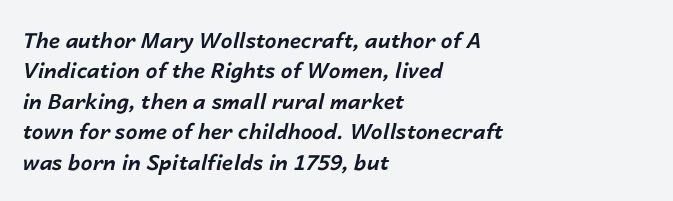
Q: Is the text bold? A: Yes.
Q: Is the text italic (slanted)? A: Yes, it leans right by about 14 degrees.
Q: Is the text underlined? A: No.
Q: How is the paragraph aligned? A: Left-aligned.
Q: Is the spacing between letters normal or unusually wide? A: Normal.
Q: Is the spacing between lines tight, normal or loose? A: Normal.
